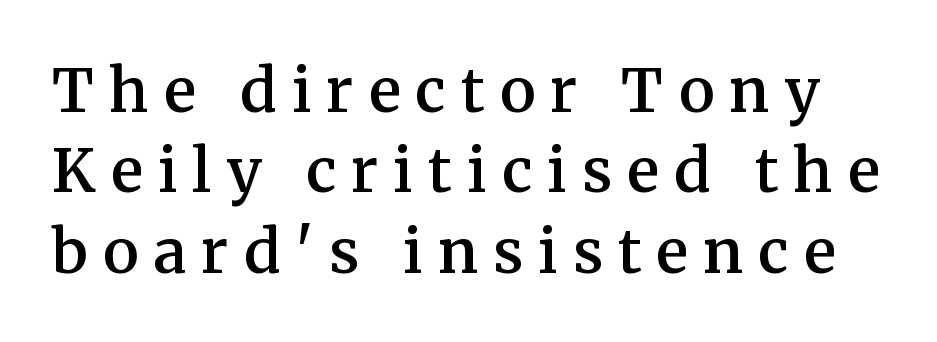
The image shows 60 px semibold serif type, upright; set normal line spacing (1.34x), unusually wide letter spacing (+0.25 em), not underlined; medium stroke contrast and a medium x-height.
